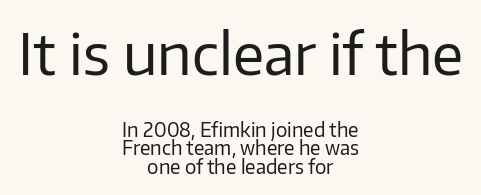
The image shows 57 px regular-weight sans-serif type, upright; set centered, tight line spacing (0.97x), normal letter spacing, not underlined; the first (top) block is 3.0x larger; low stroke contrast and a medium x-height.
